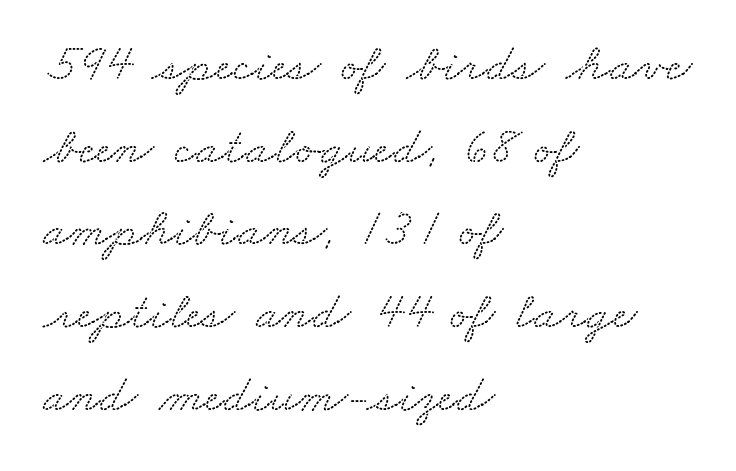
{"serif": "yes", "width": "wide", "stroke_contrast": "low", "x_height": "small", "monospaced": "no", "underline": "no", "align": "left", "line_spacing": "normal", "line_spacing_ratio": 1.56, "letter_spacing": "normal", "letter_spacing_em": 0.0, "glyph_px": 53}
